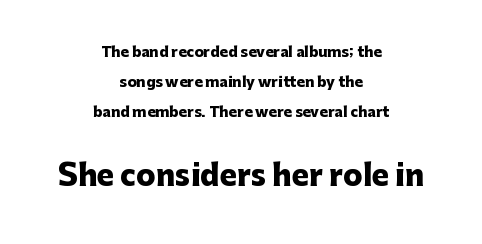
Vertical strokes here are truly vertical. Teacher's note: observe the equal gaps on both sides — that is centered alignment. You could not count columns in this text — the font is proportionally spaced. Type style note: lacks serifs. Airy leading.
